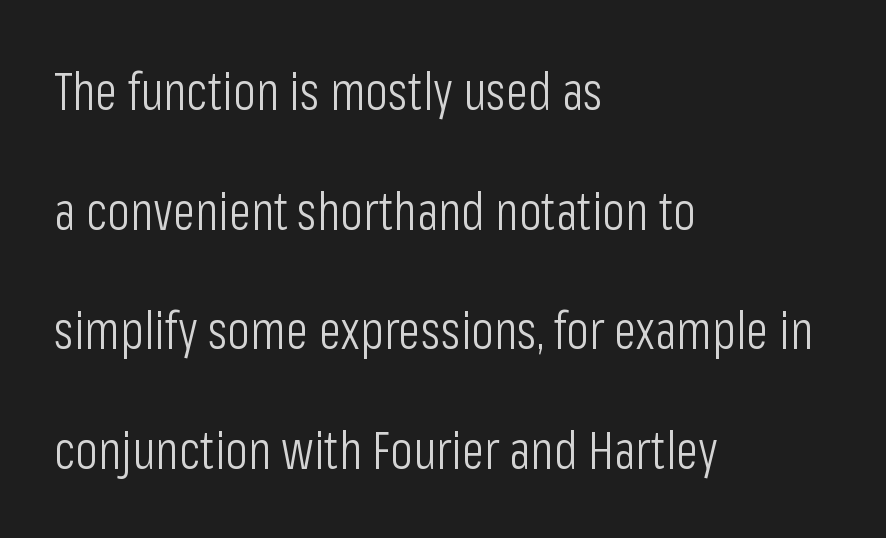
Observe the absence of serifs on each vertical stroke in this sample. Bold? No — there's no thickening of the strokes. The gap between lines stays unmarked. Designer's note — italics off, roman on. One-word summary of the alignment: left.
